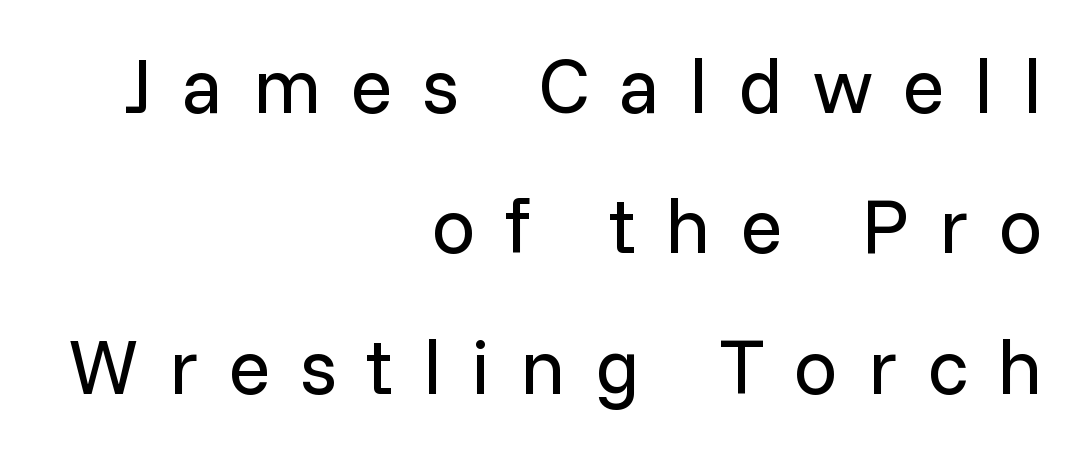
The image shows 78 px regular-weight sans-serif type, upright; set right-aligned, line spacing 1.8x, unusually wide letter spacing (+0.38 em), not underlined; low stroke contrast and a medium x-height.
